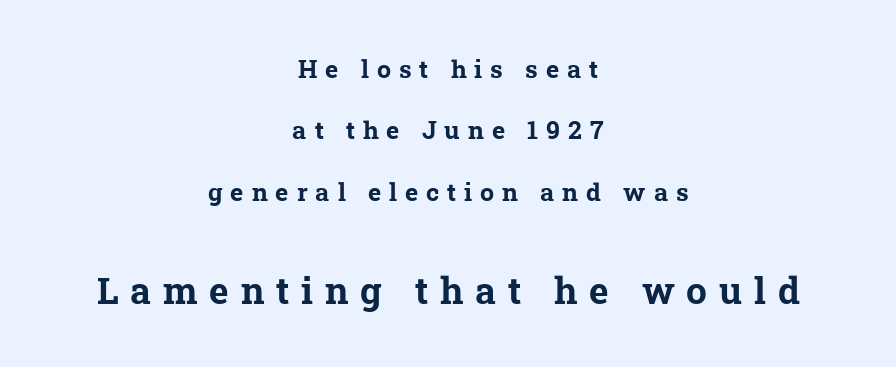
Q: Is the text bold? A: Yes.
Q: Is the typeface a serif or a sans-serif typeface? A: Serif.
Q: Is the text underlined? A: No.
Q: How is the paragraph aligned? A: Centered.
Q: Is the spacing between letters normal or unusually wide? A: Unusually wide.
Q: Is the spacing between lines tight, normal or loose? A: Loose.
Q: Which block of text is set in a larger size, the first (top) or the second (bottom)? A: The second (bottom) one.
Q: Width (condensed, normal, or wide)? A: Normal.
Q: Stroke contrast? A: Low.
Q: x-height? A: Medium.
Q: Monospaced? A: No.
